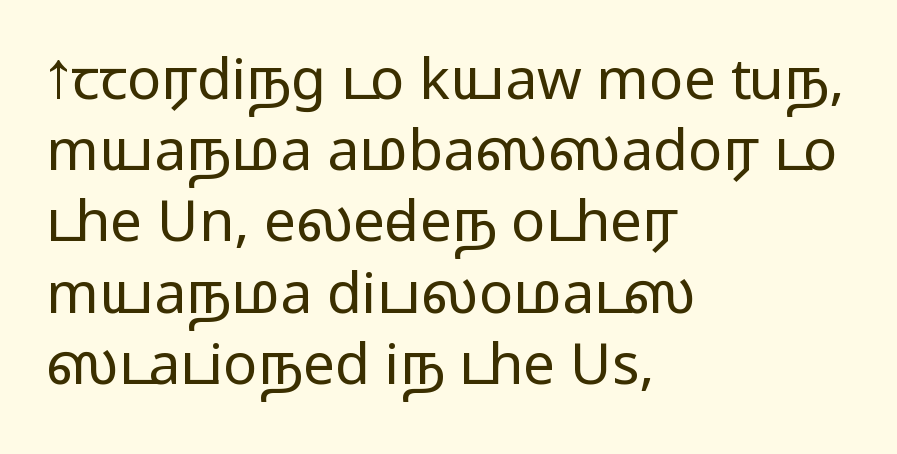
The image shows 57 px regular-weight, wide sans-serif type, upright; set left-aligned, normal line spacing (1.25x), normal letter spacing, not underlined; low stroke contrast and a medium x-height.
